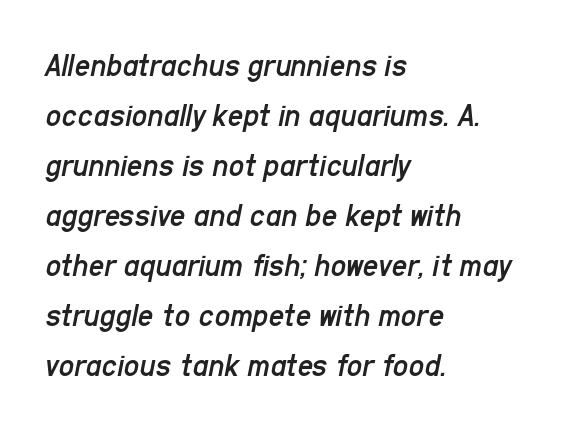
Which margin do the lines hug? The left one — the right edge is uneven. Weight: not bold — regular or lighter. This sample has the flowing, uneven cadence of proportional lettering. An italicized treatment has been applied to the whole sample. Letter spacing: default.
